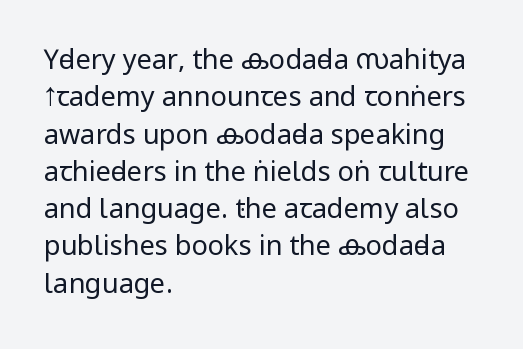
Interline gaps are of average width in this sample. Inter-character spacing is left at the font's built-in metrics. If you drew a line through each stem, it would be perfectly vertical. Words float on clear page, feet unadorned. Each line starts at the same left margin while the right side varies.
